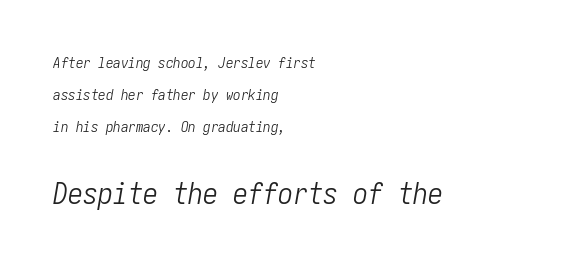
The image shows 30 px light, condensed type, italic (leaning right); set left-aligned, loose line spacing (2.15x), normal letter spacing, not underlined; the second (bottom) block is 2.0x larger; low stroke contrast and a medium x-height.
